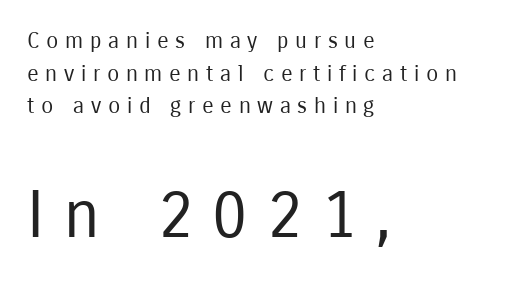
{"serif": "no", "italic": "no", "bold": "no", "weight": "regular", "width": "condensed", "stroke_contrast": "low", "x_height": "medium", "monospaced": "no", "underline": "no", "align": "left", "line_spacing": "normal", "line_spacing_ratio": 1.48, "letter_spacing": "wide", "letter_spacing_em": 0.3, "larger_block": "second", "size_ratio": 2.95, "glyph_px": 65}
